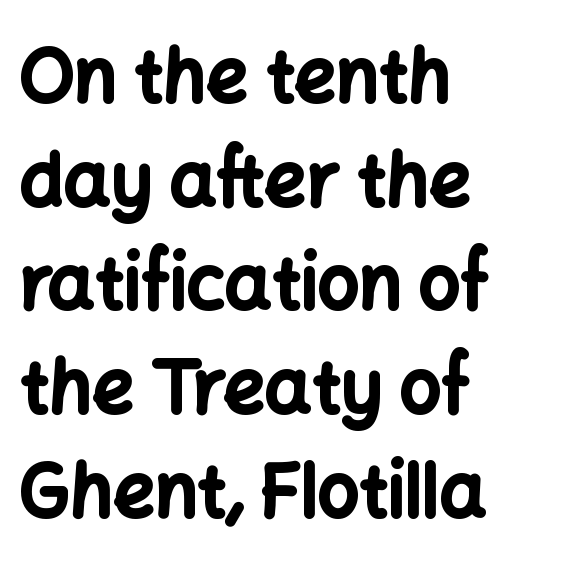
Q: Is the text bold? A: Yes.
Q: Is the text italic (slanted)? A: No, it is upright.
Q: Is the typeface a serif or a sans-serif typeface? A: Sans-serif.
Q: Is the text underlined? A: No.
Q: How is the paragraph aligned? A: Left-aligned.
Q: Is the spacing between letters normal or unusually wide? A: Normal.
Q: Is the spacing between lines tight, normal or loose? A: Normal.
Q: Width (condensed, normal, or wide)? A: Normal.
Q: Stroke contrast? A: Low.
Q: x-height? A: Medium.
Q: Monospaced? A: No.
